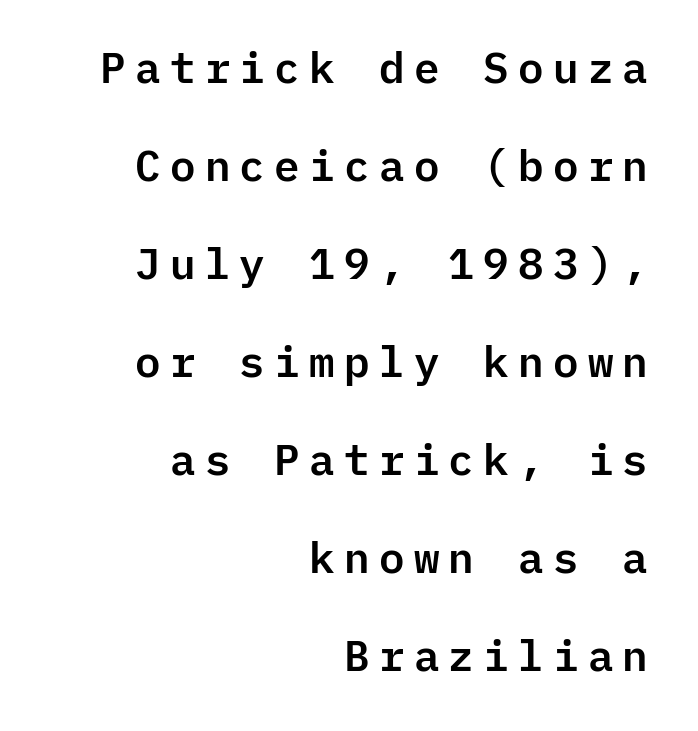
{"serif": "no", "italic": "no", "width": "normal", "stroke_contrast": "low", "x_height": "medium", "monospaced": "yes", "underline": "no", "align": "right", "line_spacing": "loose", "line_spacing_ratio": 2.28, "glyph_px": 43}
